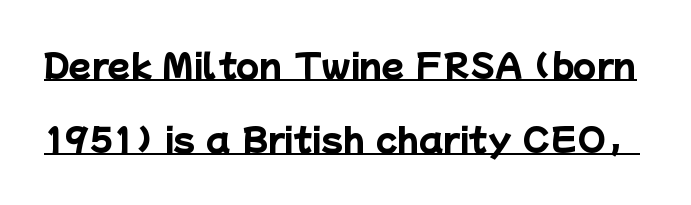
The image shows 33 px heavy sans-serif type; set loose line spacing (2.24x), normal letter spacing, underlined; low stroke contrast and a medium x-height.
